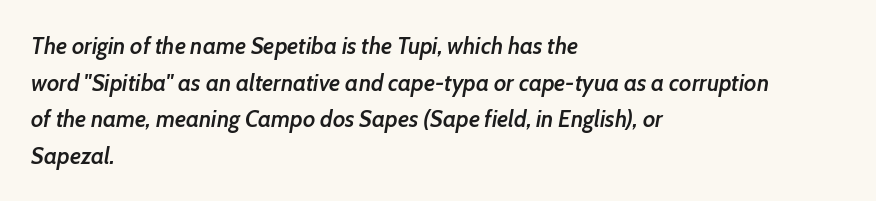
Q: Is the text bold? A: Semi-bold.
Q: Is the text italic (slanted)? A: Yes, it leans right by about 7 degrees.
Q: Is the text underlined? A: No.
Q: How is the paragraph aligned? A: Left-aligned.
Q: Is the spacing between letters normal or unusually wide? A: Normal.
Q: Is the spacing between lines tight, normal or loose? A: Normal.
